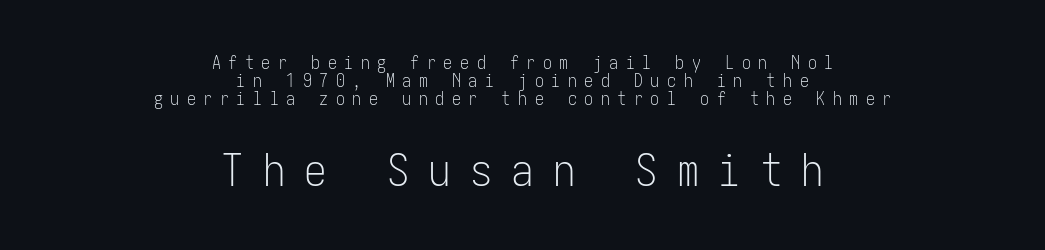
Q: Is the text bold? A: No.
Q: Is the text italic (slanted)? A: No, it is upright.
Q: Is the typeface a serif or a sans-serif typeface? A: Sans-serif.
Q: Is the text underlined? A: No.
Q: How is the paragraph aligned? A: Centered.
Q: Is the spacing between letters normal or unusually wide? A: Unusually wide.
Q: Is the spacing between lines tight, normal or loose? A: Tight.
Q: Which block of text is set in a larger size, the first (top) or the second (bottom)? A: The second (bottom) one.
Q: Width (condensed, normal, or wide)? A: Condensed.
Q: Stroke contrast? A: Low.
Q: x-height? A: Medium.
